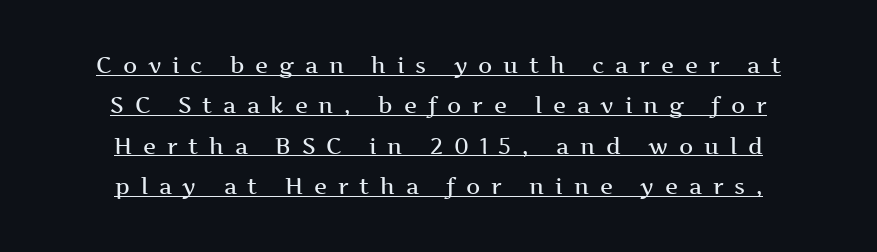
{"italic": "no", "bold": "semi", "underline": "yes", "align": "center", "line_spacing_ratio": 1.84, "letter_spacing": "wide", "letter_spacing_em": 0.49, "glyph_px": 22}
